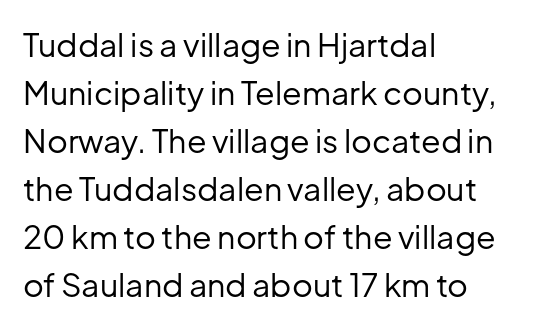
Each letter keeps its own natural width here, so spacing adapts to shape. Italic? Not at all — the glyphs are vertical. Regular leading. No extra ink here — the face is not bold. The compositor pushed each line to the left boundary.
